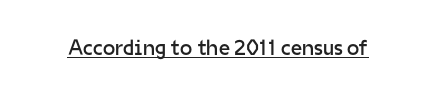
Q: Is the text bold? A: No.
Q: Is the text italic (slanted)? A: No, it is upright.
Q: Is the text underlined? A: Yes.
Q: Is the spacing between letters normal or unusually wide? A: Normal.
